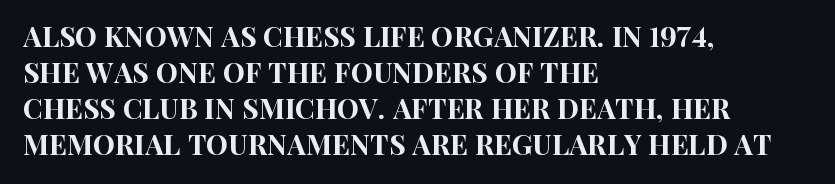
{"serif": "no", "italic": "no", "width": "condensed", "stroke_contrast": "high", "x_height": "large", "monospaced": "no", "underline": "no", "align": "left", "line_spacing": "normal", "line_spacing_ratio": 1.28, "letter_spacing": "normal", "letter_spacing_em": 0.0, "glyph_px": 28}
